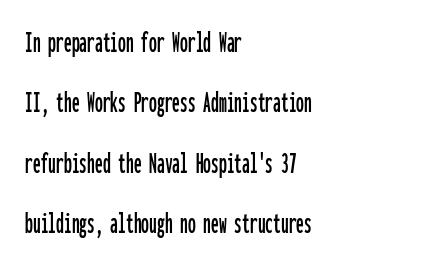
{"serif": "no", "italic": "no", "width": "condensed", "stroke_contrast": "low", "x_height": "medium", "monospaced": "yes", "underline": "no", "align": "left", "line_spacing": "loose", "line_spacing_ratio": 1.95, "letter_spacing": "normal", "letter_spacing_em": 0.0, "glyph_px": 31}
